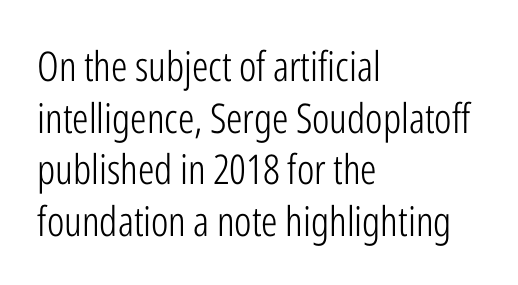
Q: Is the text bold? A: No.
Q: Is the text italic (slanted)? A: No, it is upright.
Q: Is the typeface a serif or a sans-serif typeface? A: Sans-serif.
Q: Is the text underlined? A: No.
Q: How is the paragraph aligned? A: Left-aligned.
Q: Is the spacing between letters normal or unusually wide? A: Normal.
Q: Is the spacing between lines tight, normal or loose? A: Normal.
Q: Width (condensed, normal, or wide)? A: Condensed.
Q: Stroke contrast? A: Low.
Q: x-height? A: Medium.
Q: Monospaced? A: No.
